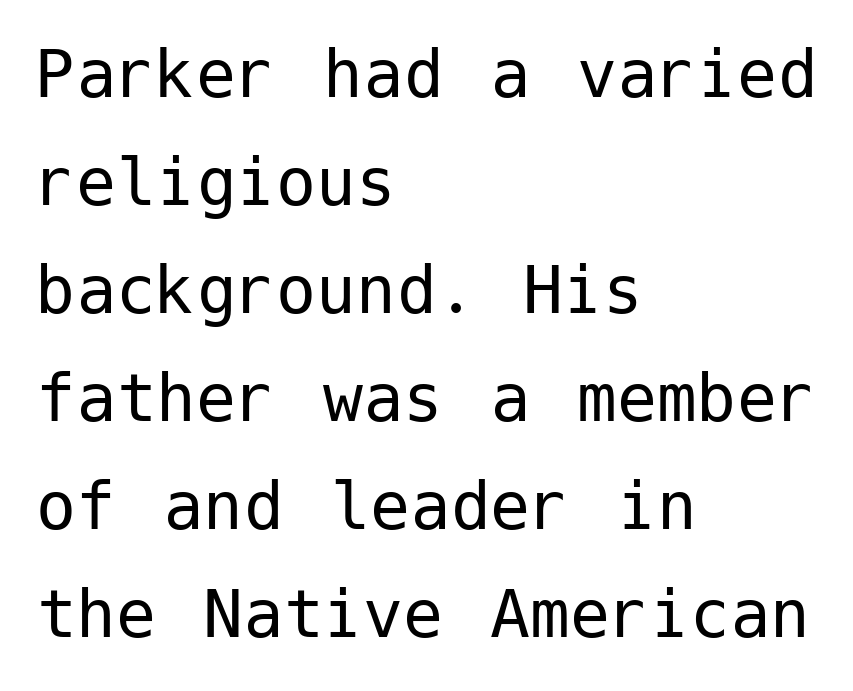
Q: Is the text bold? A: No.
Q: Is the text italic (slanted)? A: No, it is upright.
Q: Is the typeface a serif or a sans-serif typeface? A: Sans-serif.
Q: Is the text underlined? A: No.
Q: How is the paragraph aligned? A: Left-aligned.
Q: Is the spacing between letters normal or unusually wide? A: Normal.
Q: Is the spacing between lines tight, normal or loose? A: Normal.
Q: Width (condensed, normal, or wide)? A: Normal.
Q: Stroke contrast? A: Low.
Q: x-height? A: Medium.
